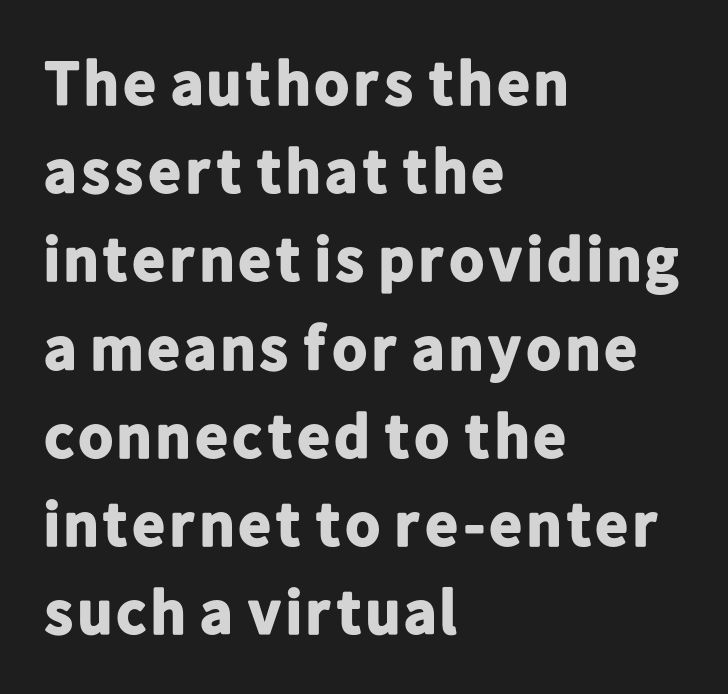
Q: Is the text bold? A: Yes.
Q: Is the text italic (slanted)? A: No, it is upright.
Q: Is the typeface a serif or a sans-serif typeface? A: Sans-serif.
Q: Is the text underlined? A: No.
Q: How is the paragraph aligned? A: Left-aligned.
Q: Is the spacing between letters normal or unusually wide? A: Normal.
Q: Is the spacing between lines tight, normal or loose? A: Normal.
Q: Width (condensed, normal, or wide)? A: Normal.
Q: Stroke contrast? A: Low.
Q: x-height? A: Medium.
Q: Monospaced? A: No.
